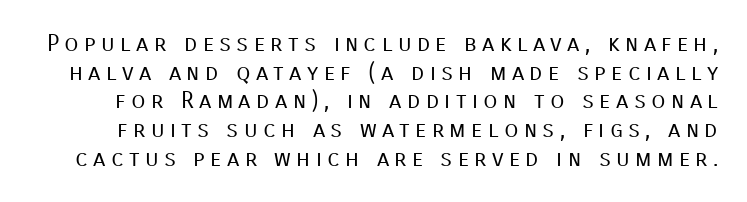
Q: Is the text bold? A: No.
Q: Is the text italic (slanted)? A: No, it is upright.
Q: Is the text underlined? A: No.
Q: Is the spacing between letters normal or unusually wide? A: Unusually wide.
Q: Is the spacing between lines tight, normal or loose? A: Normal.
